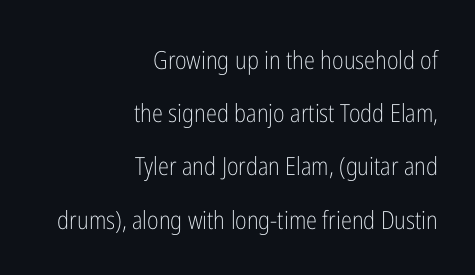
The gaps between neighbouring characters are ordinary and unremarkable. Words float on clear page, feet unadorned. A typesetter would call this leading open, well beyond the default. One-word summary of the alignment: right. Designer's note — italics off, roman on. Letters have the restrained weight of plain body copy at most.
